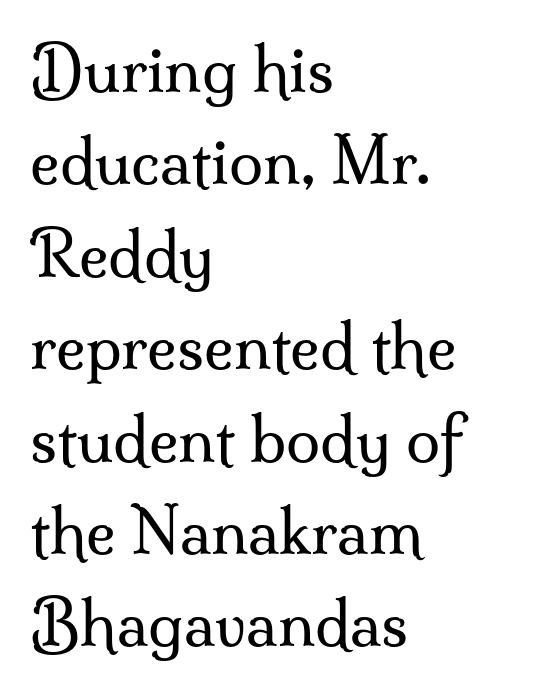
Q: Is the text bold? A: No.
Q: Is the text italic (slanted)? A: No, it is upright.
Q: Is the typeface a serif or a sans-serif typeface? A: Serif.
Q: Is the text underlined? A: No.
Q: How is the paragraph aligned? A: Left-aligned.
Q: Is the spacing between letters normal or unusually wide? A: Normal.
Q: Is the spacing between lines tight, normal or loose? A: Normal.
Q: Width (condensed, normal, or wide)? A: Normal.
Q: Stroke contrast? A: Medium.
Q: x-height? A: Small.
Q: Monospaced? A: No.
